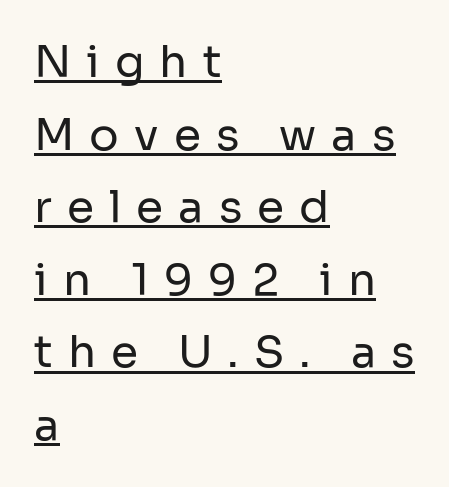
Q: Is the text bold? A: No.
Q: Is the text italic (slanted)? A: No, it is upright.
Q: Is the typeface a serif or a sans-serif typeface? A: Sans-serif.
Q: Is the text underlined? A: Yes.
Q: How is the paragraph aligned? A: Left-aligned.
Q: Is the spacing between letters normal or unusually wide? A: Unusually wide.
Q: Is the spacing between lines tight, normal or loose? A: Normal.
Q: Width (condensed, normal, or wide)? A: Normal.
Q: Stroke contrast? A: Low.
Q: x-height? A: Medium.
Q: Monospaced? A: No.
